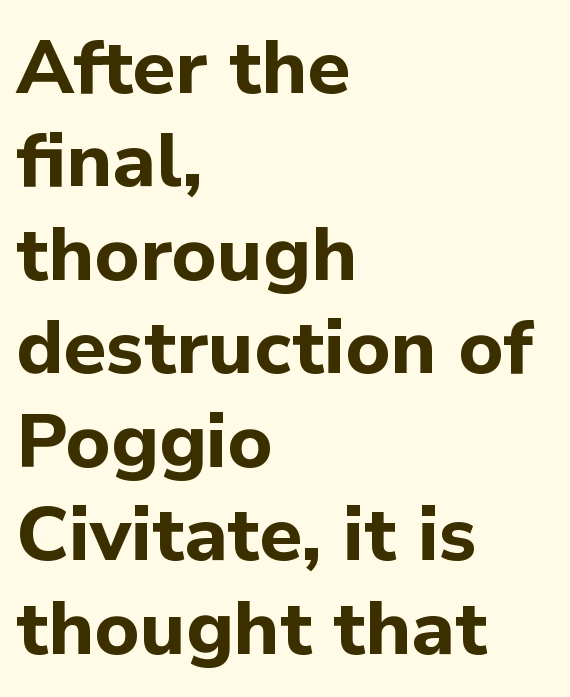
{"serif": "no", "italic": "no", "bold": "yes", "weight": "bold", "width": "normal", "stroke_contrast": "low", "x_height": "medium", "monospaced": "no", "underline": "no", "align": "left", "line_spacing_ratio": 1.23, "letter_spacing": "normal", "letter_spacing_em": 0.0, "glyph_px": 76}
